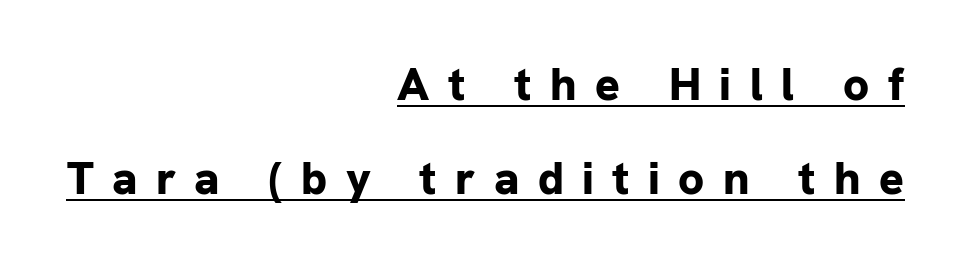
{"serif": "no", "italic": "no", "bold": "yes", "weight": "bold", "width": "normal", "stroke_contrast": "low", "x_height": "medium", "monospaced": "no", "underline": "yes", "align": "right", "line_spacing": "loose", "line_spacing_ratio": 2.04, "letter_spacing": "wide", "letter_spacing_em": 0.4, "glyph_px": 46}
